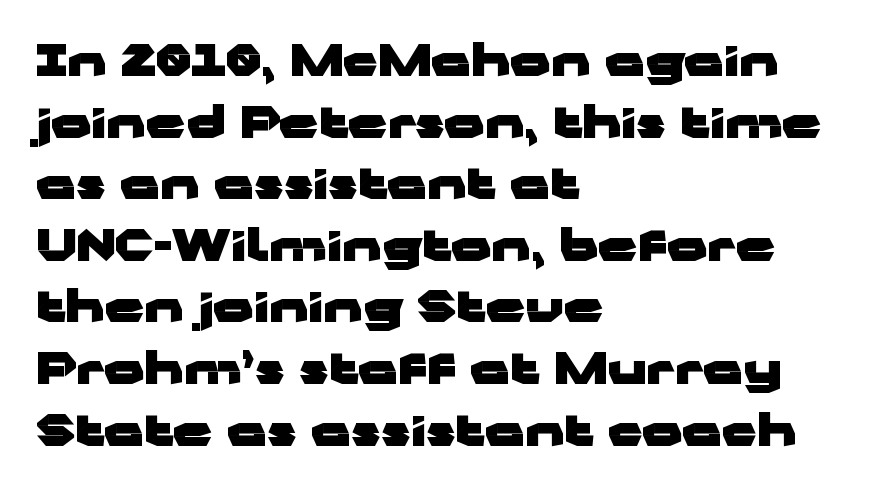
{"serif": "no", "italic": "no", "bold": "yes", "weight": "heavy", "width": "wide", "stroke_contrast": "low", "x_height": "medium", "monospaced": "no", "underline": "no", "align": "left", "line_spacing": "normal", "line_spacing_ratio": 1.4, "letter_spacing": "normal", "letter_spacing_em": 0.0, "glyph_px": 44}
